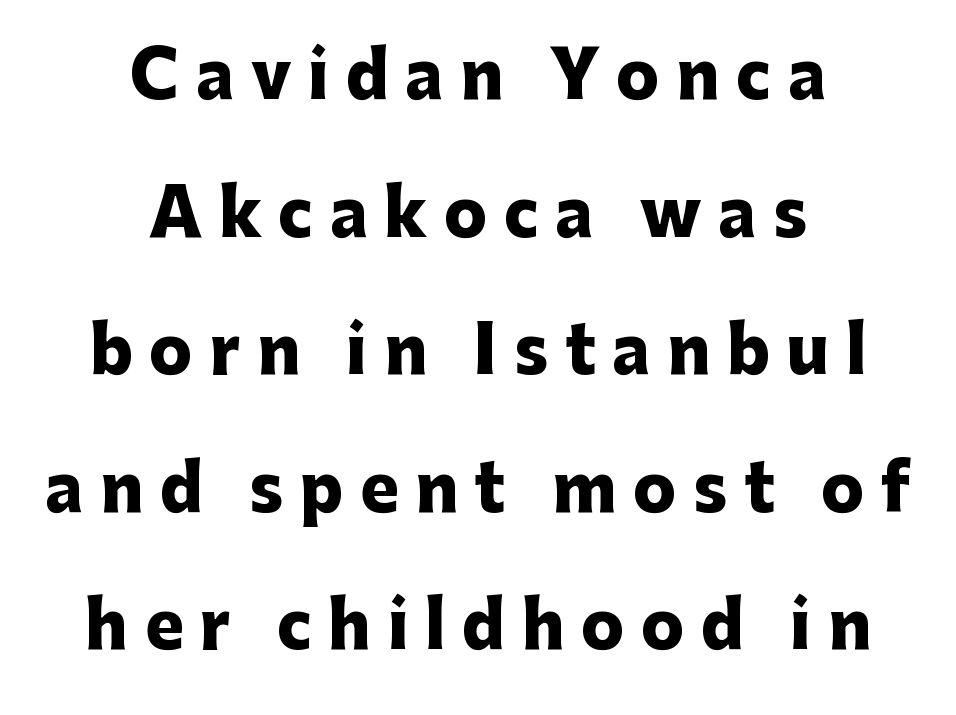
The image shows 64 px heavy sans-serif type, upright; set centered, loose line spacing (2.15x), unusually wide letter spacing (+0.26 em), not underlined; low stroke contrast and a medium x-height.
